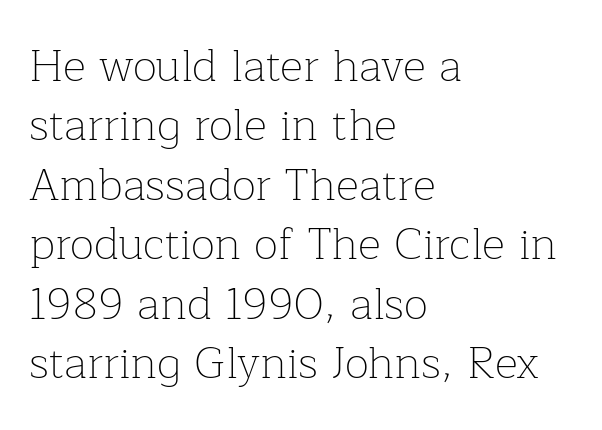
Q: Is the text bold? A: No.
Q: Is the text italic (slanted)? A: No, it is upright.
Q: Is the typeface a serif or a sans-serif typeface? A: Serif.
Q: Is the text underlined? A: No.
Q: How is the paragraph aligned? A: Left-aligned.
Q: Is the spacing between letters normal or unusually wide? A: Normal.
Q: Is the spacing between lines tight, normal or loose? A: Normal.
Q: Width (condensed, normal, or wide)? A: Normal.
Q: Stroke contrast? A: Low.
Q: x-height? A: Medium.
Q: Monospaced? A: No.
